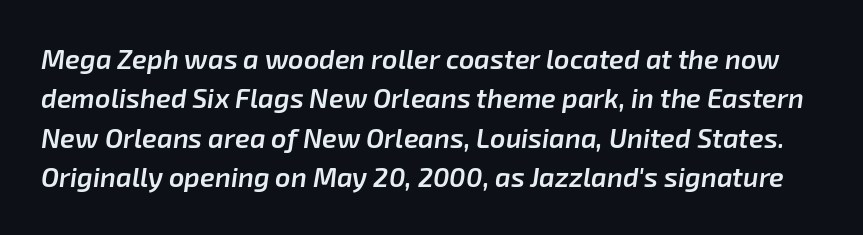
The image shows 27 px text type, italic (leaning right); set normal line spacing (1.46x), normal letter spacing, not underlined.
